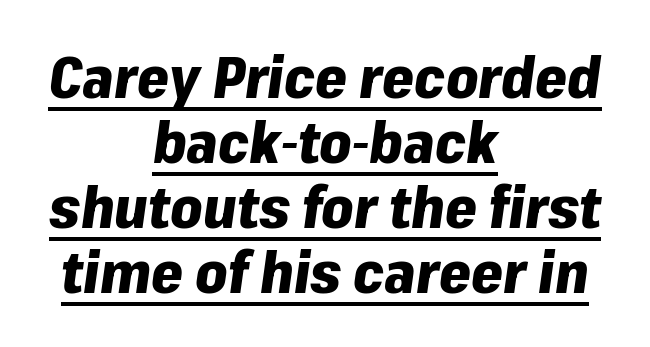
Q: Is the text bold? A: Yes.
Q: Is the text italic (slanted)? A: Yes, it leans right by about 8 degrees.
Q: Is the text underlined? A: Yes.
Q: How is the paragraph aligned? A: Centered.
Q: Is the spacing between letters normal or unusually wide? A: Normal.
Q: Is the spacing between lines tight, normal or loose? A: Tight.
Q: Width (condensed, normal, or wide)? A: Normal.
Q: Stroke contrast? A: Low.
Q: x-height? A: Medium.
Q: Monospaced? A: No.
